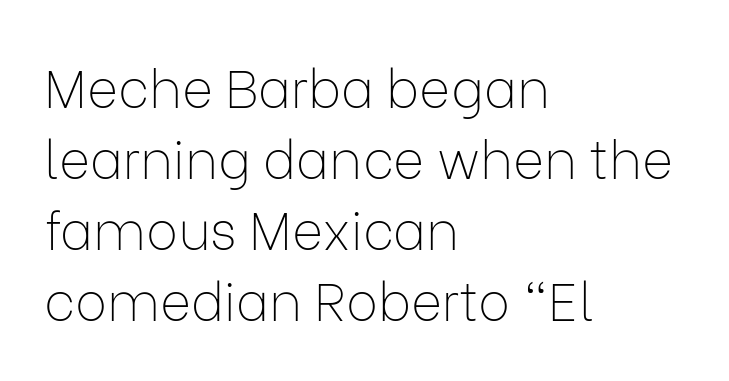
The passage shown is not bold in any degree. The leading is moderate, giving the passage an even texture. A typesetter would mark this as roman, not italic. Each letter keeps its own natural width here, so spacing adapts to shape.
